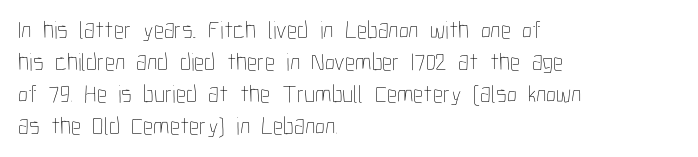
Glance below the letters and you will spot only blank space. The weight tops out at a normal text grade. Teacher's note: observe the even left margin — that is flush-left alignment. Interline gaps are of average width in this sample. In terms of posture, this sample is upright.
